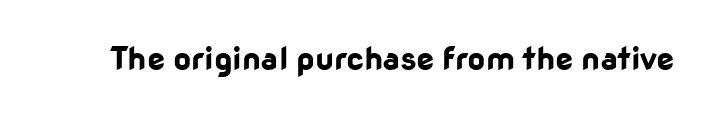
{"serif": "no", "italic": "no", "bold": "yes", "weight": "bold", "width": "normal", "stroke_contrast": "low", "x_height": "medium", "monospaced": "no", "underline": "no", "letter_spacing": "normal", "letter_spacing_em": 0.0, "glyph_px": 32}
